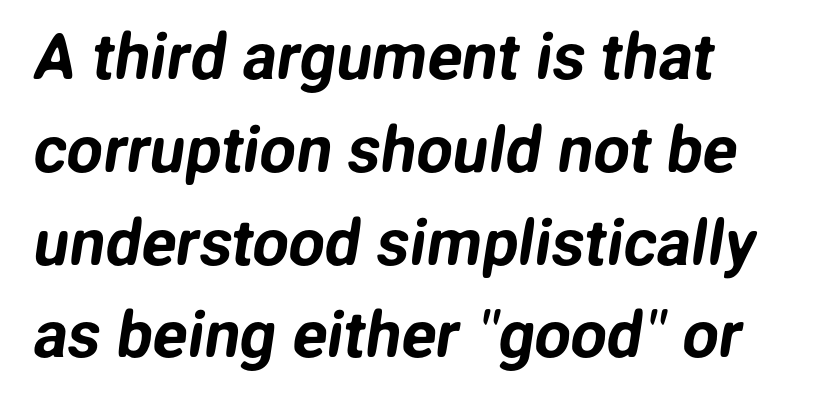
Q: Is the typeface a serif or a sans-serif typeface? A: Sans-serif.
Q: Is the text underlined? A: No.
Q: How is the paragraph aligned? A: Left-aligned.
Q: Is the spacing between letters normal or unusually wide? A: Normal.
Q: Is the spacing between lines tight, normal or loose? A: Normal.
Q: Width (condensed, normal, or wide)? A: Normal.
Q: Stroke contrast? A: Low.
Q: x-height? A: Medium.
Q: Monospaced? A: No.
